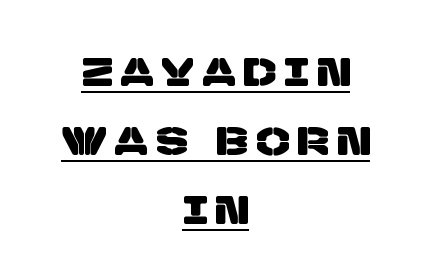
Q: Is the typeface a serif or a sans-serif typeface? A: Sans-serif.
Q: Is the text underlined? A: Yes.
Q: How is the paragraph aligned? A: Centered.
Q: Is the spacing between letters normal or unusually wide? A: Unusually wide.
Q: Width (condensed, normal, or wide)? A: Normal.
Q: Stroke contrast? A: Low.
Q: x-height? A: Large.
Q: Monospaced? A: No.
